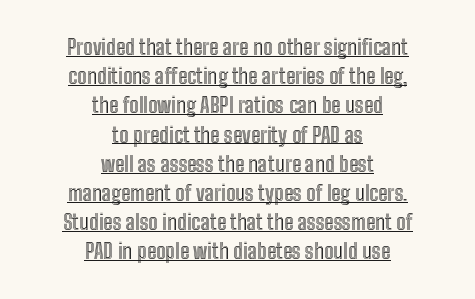
The string is rendered with underlining switched on. Is there much room between lines? A standard amount, neither cramped nor airy. Nobody touched the tracking dial on this one. Posture: straight, roman, zero tilt. The rendering positions every line midway between the sides.
